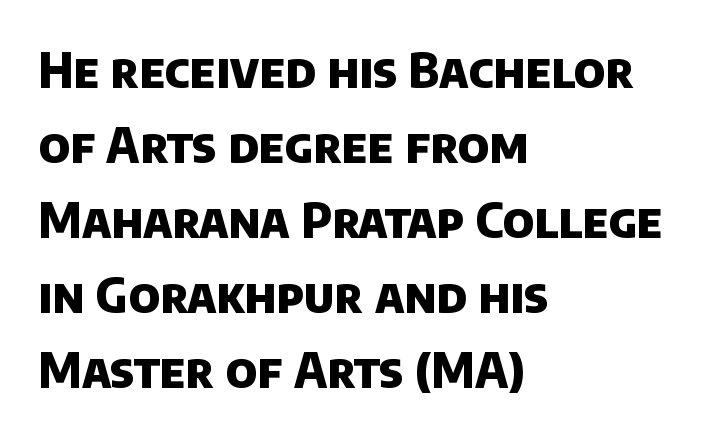
Does the type have serifs? No, each stem ends abruptly. Words float on clear page, feet unadorned. Tracking value appears to be zero — textbook default spacing. You could not count columns in this text — the font is proportionally spaced.
